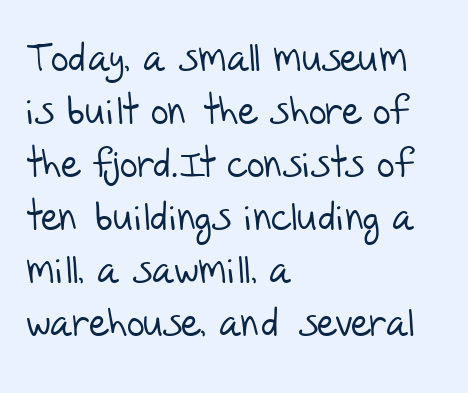
Q: Is the text bold? A: No.
Q: Is the typeface a serif or a sans-serif typeface? A: Sans-serif.
Q: Is the text underlined? A: No.
Q: How is the paragraph aligned? A: Left-aligned.
Q: Is the spacing between letters normal or unusually wide? A: Normal.
Q: Is the spacing between lines tight, normal or loose? A: Normal.
Q: Width (condensed, normal, or wide)? A: Normal.
Q: Stroke contrast? A: Low.
Q: x-height? A: Large.
Q: Monospaced? A: No.
